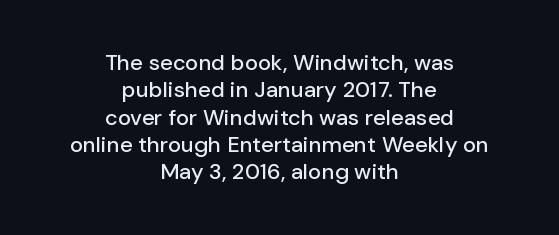
{"italic": "no", "underline": "no", "align": "center", "line_spacing_ratio": 1.24, "letter_spacing": "normal", "letter_spacing_em": 0.0, "glyph_px": 22}
